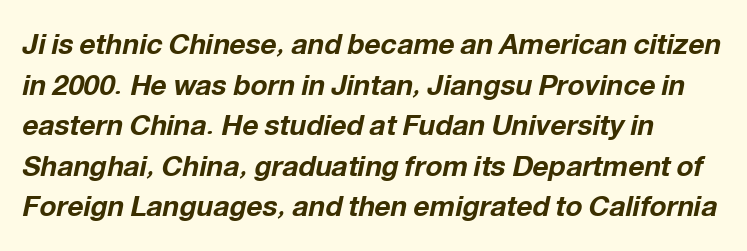
Q: Is the text bold? A: Yes.
Q: Is the text italic (slanted)? A: Yes, it leans right by about 12 degrees.
Q: Is the text underlined? A: No.
Q: Is the spacing between letters normal or unusually wide? A: Normal.
Q: Is the spacing between lines tight, normal or loose? A: Normal.
Q: Width (condensed, normal, or wide)? A: Normal.
Q: Stroke contrast? A: Low.
Q: x-height? A: Medium.
Q: Monospaced? A: No.
